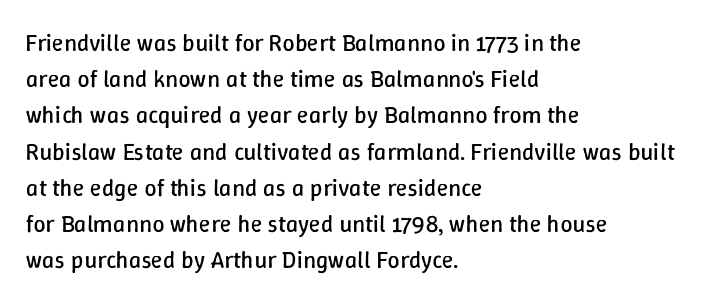
{"italic": "no", "bold": "no", "underline": "no", "align": "left", "line_spacing": "normal", "line_spacing_ratio": 1.51, "letter_spacing": "normal", "letter_spacing_em": 0.0, "glyph_px": 24}
